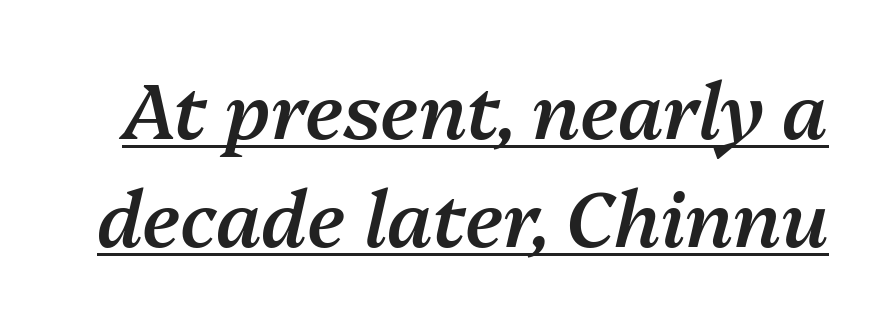
The image shows 77 px semibold type, italic (leaning right); set normal line spacing (1.4x), normal letter spacing, underlined; medium stroke contrast and a medium x-height.
